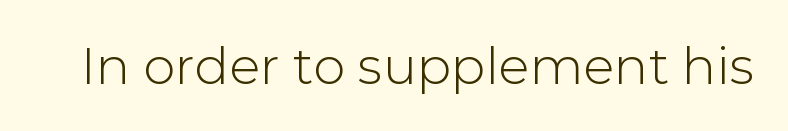
{"serif": "no", "italic": "no", "width": "normal", "stroke_contrast": "low", "x_height": "medium", "monospaced": "no", "underline": "no", "letter_spacing": "normal", "letter_spacing_em": 0.0, "glyph_px": 51}
